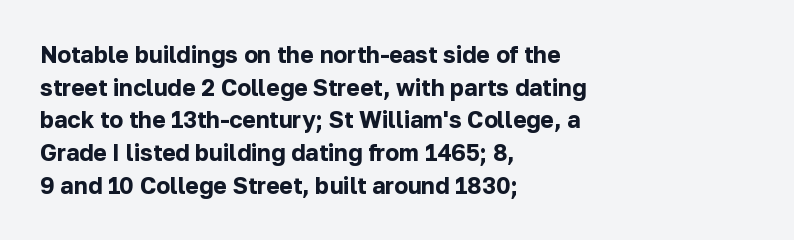
Here the glyphs are tracked normally, forming tight word shapes. One-word summary of the alignment: left. In terms of posture, this sample is upright. Notice how thick the strokes are: this is what a full bold looks like. The lines sit at an ordinary, default distance from one another.
